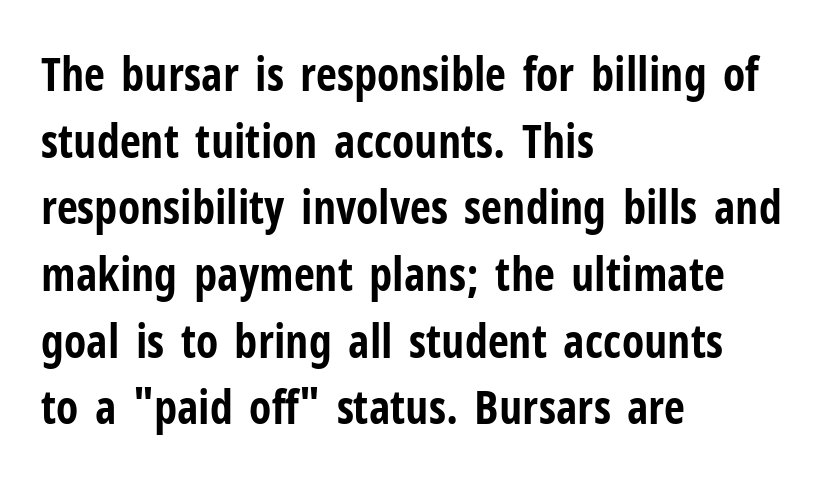
The image shows 46 px bold, condensed sans-serif type, upright; set left-aligned, normal line spacing (1.45x), normal letter spacing, not underlined; low stroke contrast and a medium x-height.
